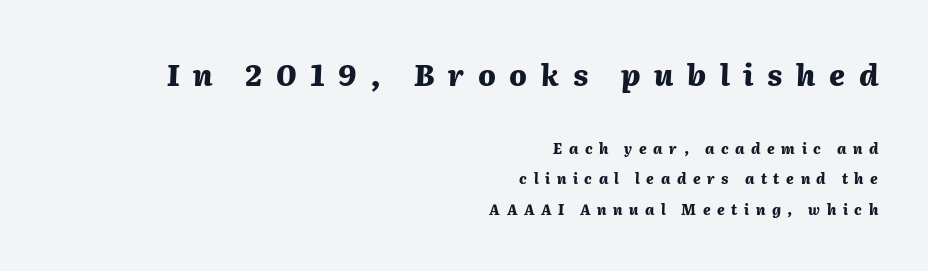
The image shows 29 px heavy type, italic (leaning right); set right-aligned, loose line spacing (2.19x), unusually wide letter spacing (+0.47 em), not underlined; the first (top) block is 2.07x larger; medium stroke contrast and a medium x-height.
